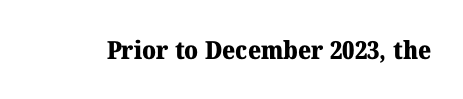
{"italic": "no", "bold": "yes", "underline": "no", "letter_spacing": "normal", "letter_spacing_em": 0.0, "glyph_px": 25}
